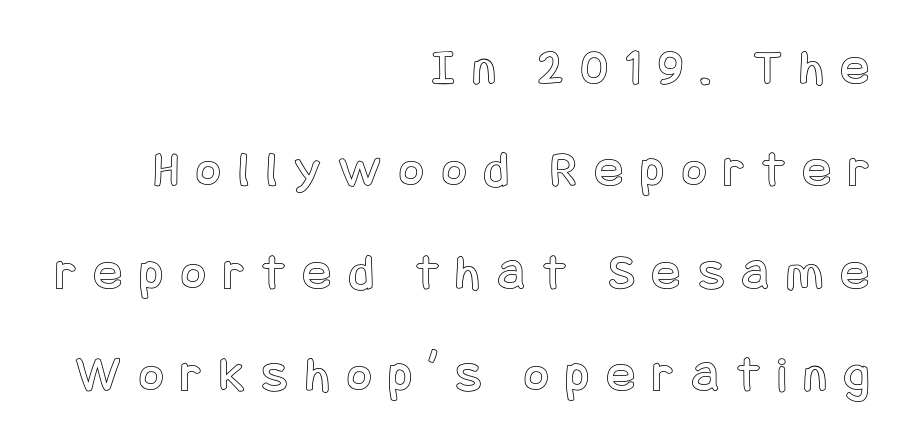
Q: Is the text italic (slanted)? A: No, it is upright.
Q: Is the text underlined? A: No.
Q: How is the paragraph aligned? A: Right-aligned.
Q: Is the spacing between letters normal or unusually wide? A: Unusually wide.
Q: Is the spacing between lines tight, normal or loose? A: Loose.
Q: Width (condensed, normal, or wide)? A: Condensed.
Q: x-height? A: Large.
